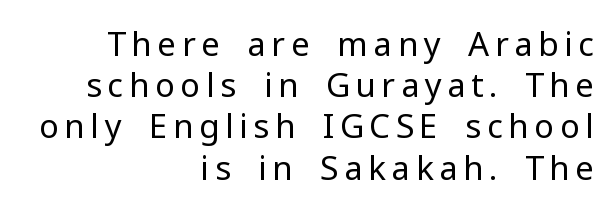
{"serif": "no", "italic": "no", "bold": "no", "weight": "regular", "width": "normal", "stroke_contrast": "low", "x_height": "medium", "monospaced": "no", "underline": "no", "align": "right", "line_spacing": "normal", "line_spacing_ratio": 1.25, "glyph_px": 33}
